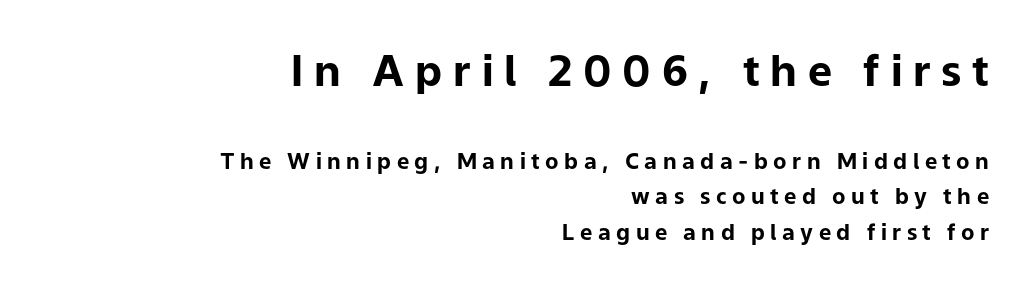
Varying glyph widths throughout — classic text-font behaviour. The letters stand straight up with perfectly vertical stems. The glyphs are unaccompanied by any horizontal stroke below them. The passage shown has open, widely tracked lettering throughout.
